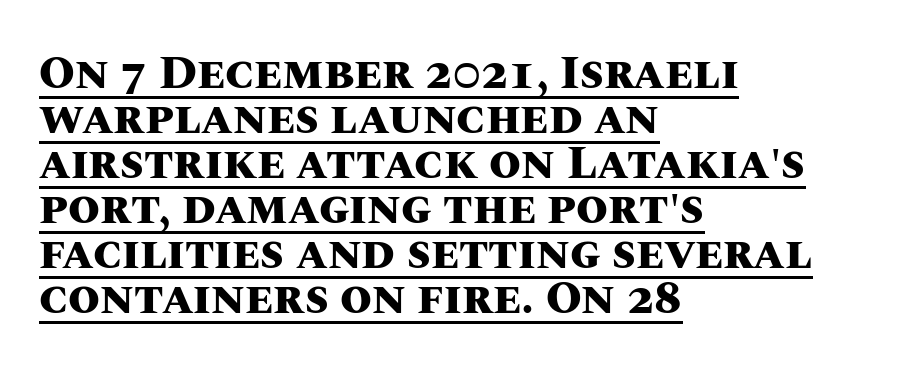
The image shows 46 px heavy type, upright; set left-aligned, tight line spacing (0.98x), normal letter spacing, underlined; medium stroke contrast and a large x-height.
